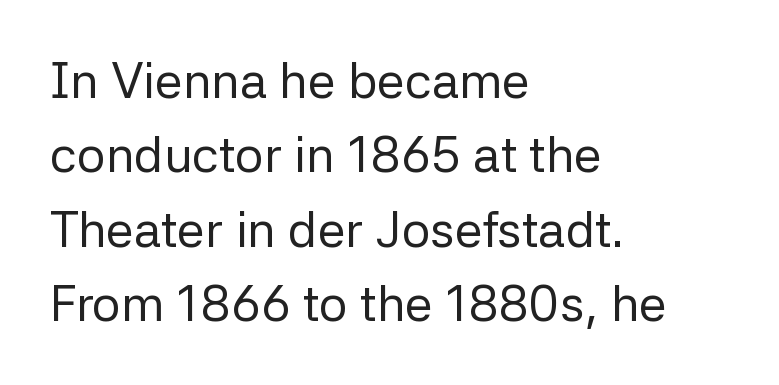
{"serif": "no", "italic": "no", "bold": "no", "weight": "regular", "width": "normal", "stroke_contrast": "low", "x_height": "medium", "monospaced": "no", "underline": "no", "align": "left", "line_spacing": "normal", "line_spacing_ratio": 1.49, "letter_spacing": "normal", "letter_spacing_em": 0.0, "glyph_px": 50}
